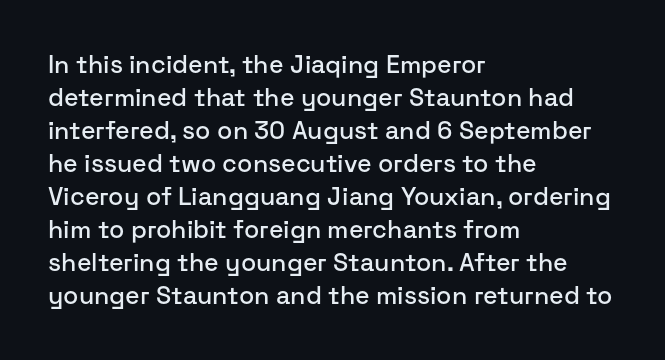
{"italic": "no", "underline": "no", "align": "left", "line_spacing": "normal", "line_spacing_ratio": 1.32, "letter_spacing": "normal", "letter_spacing_em": 0.0, "glyph_px": 25}
